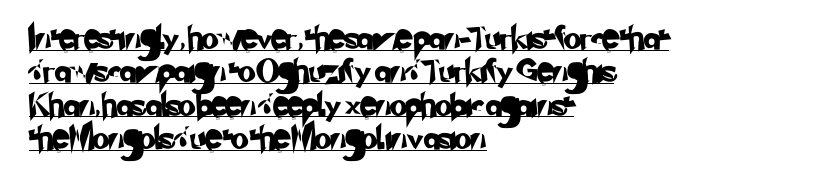
Q: Is the text underlined? A: Yes.
Q: How is the paragraph aligned? A: Left-aligned.
Q: Is the spacing between letters normal or unusually wide? A: Normal.
Q: Is the spacing between lines tight, normal or loose? A: Normal.
